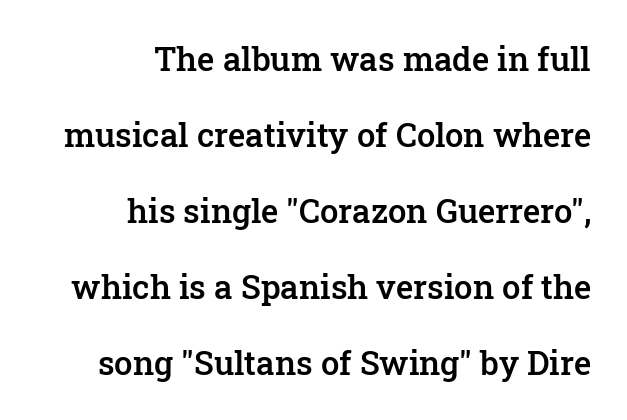
Q: Is the text bold? A: Semi-bold.
Q: Is the text italic (slanted)? A: No, it is upright.
Q: Is the typeface a serif or a sans-serif typeface? A: Serif.
Q: Is the text underlined? A: No.
Q: How is the paragraph aligned? A: Right-aligned.
Q: Is the spacing between letters normal or unusually wide? A: Normal.
Q: Is the spacing between lines tight, normal or loose? A: Loose.
Q: Width (condensed, normal, or wide)? A: Normal.
Q: Stroke contrast? A: Low.
Q: x-height? A: Medium.
Q: Monospaced? A: No.
